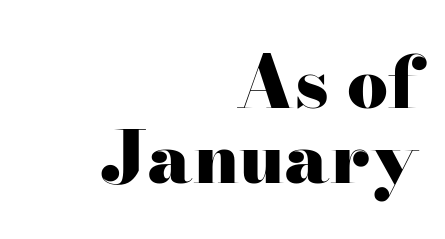
Q: Is the text bold? A: Yes.
Q: Is the text italic (slanted)? A: No, it is upright.
Q: Is the typeface a serif or a sans-serif typeface? A: Serif.
Q: Is the text underlined? A: No.
Q: How is the paragraph aligned? A: Right-aligned.
Q: Is the spacing between letters normal or unusually wide? A: Normal.
Q: Is the spacing between lines tight, normal or loose? A: Tight.
Q: Width (condensed, normal, or wide)? A: Wide.
Q: Stroke contrast? A: High.
Q: x-height? A: Small.
Q: Monospaced? A: No.
